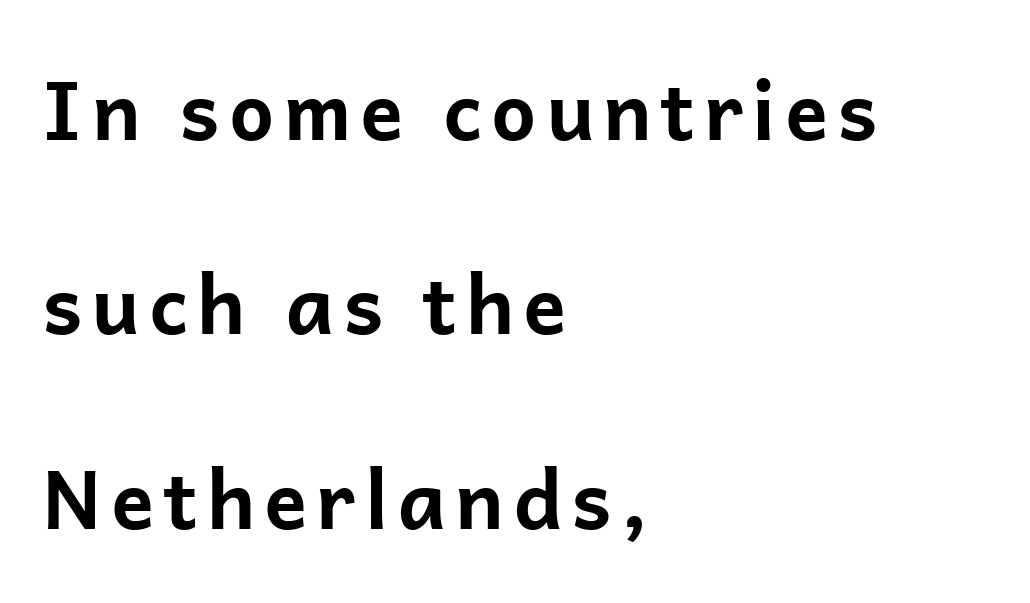
Q: Is the text bold? A: Yes.
Q: Is the text italic (slanted)? A: No, it is upright.
Q: Is the typeface a serif or a sans-serif typeface? A: Sans-serif.
Q: Is the text underlined? A: No.
Q: How is the paragraph aligned? A: Left-aligned.
Q: Is the spacing between lines tight, normal or loose? A: Loose.
Q: Width (condensed, normal, or wide)? A: Normal.
Q: Stroke contrast? A: Low.
Q: x-height? A: Medium.
Q: Monospaced? A: No.
